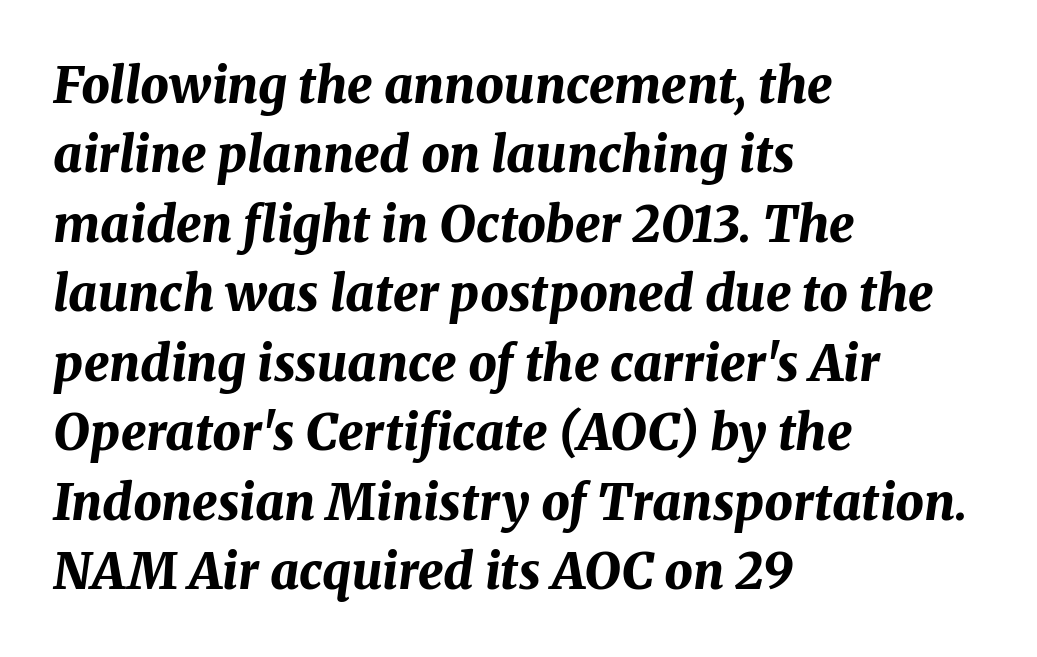
{"italic": "yes", "lean": "right", "slant_degrees": 8, "bold": "yes", "weight": "bold", "width": "normal", "stroke_contrast": "medium", "x_height": "medium", "monospaced": "no", "underline": "no", "align": "left", "line_spacing": "normal", "line_spacing_ratio": 1.39, "letter_spacing": "normal", "letter_spacing_em": 0.0, "glyph_px": 50}
